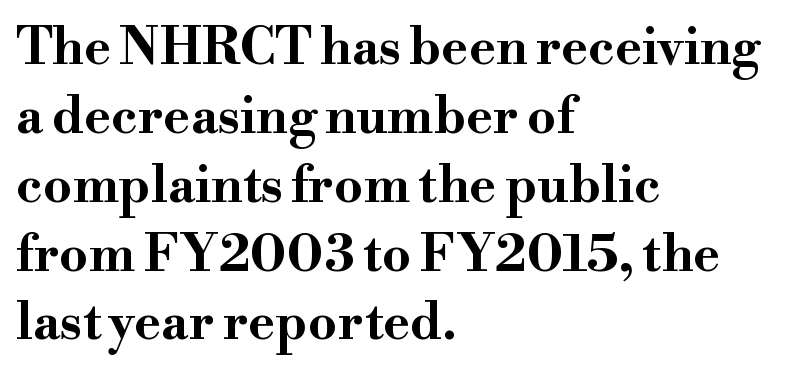
Q: Is the text bold? A: Yes.
Q: Is the text italic (slanted)? A: No, it is upright.
Q: Is the typeface a serif or a sans-serif typeface? A: Serif.
Q: Is the text underlined? A: No.
Q: How is the paragraph aligned? A: Left-aligned.
Q: Is the spacing between letters normal or unusually wide? A: Normal.
Q: Is the spacing between lines tight, normal or loose? A: Normal.
Q: Width (condensed, normal, or wide)? A: Wide.
Q: Stroke contrast? A: High.
Q: x-height? A: Small.
Q: Monospaced? A: No.
